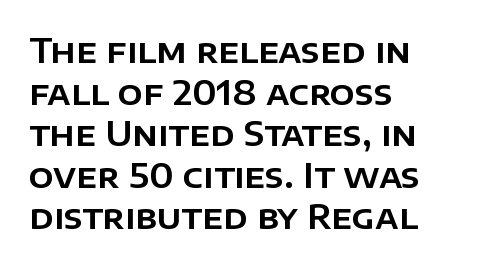
{"serif": "no", "italic": "no", "width": "normal", "stroke_contrast": "low", "x_height": "large", "monospaced": "no", "underline": "no", "align": "left", "line_spacing": "normal", "line_spacing_ratio": 1.26, "letter_spacing": "normal", "letter_spacing_em": 0.0, "glyph_px": 33}
